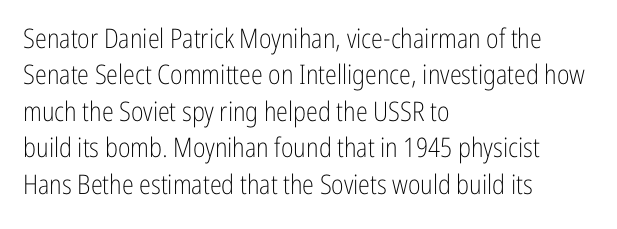
The image shows 27 px text type, upright; set left-aligned, normal line spacing (1.35x), normal letter spacing, not underlined.
